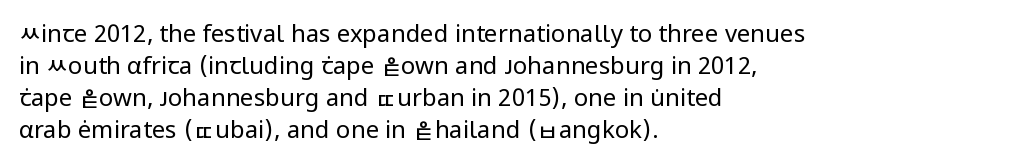
The image shows 24 px text type, upright; set left-aligned, normal line spacing (1.34x), normal letter spacing, not underlined.
